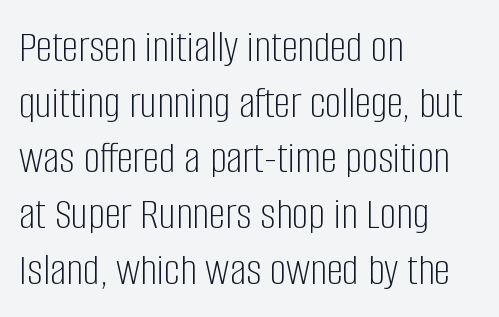
The image shows 46 px light, condensed sans-serif type, upright; set left-aligned, line spacing 1.21x, normal letter spacing, not underlined; low stroke contrast and a large x-height.
